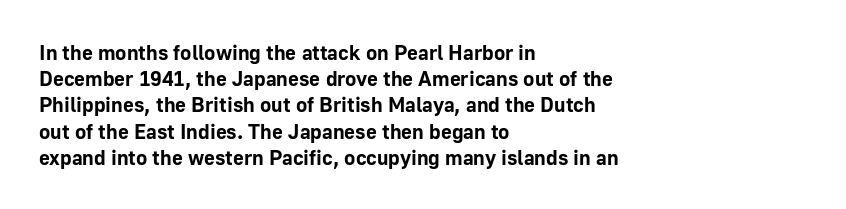
{"italic": "no", "bold": "yes", "underline": "no", "align": "left", "line_spacing": "normal", "line_spacing_ratio": 1.25, "letter_spacing": "normal", "letter_spacing_em": 0.0, "glyph_px": 21}
